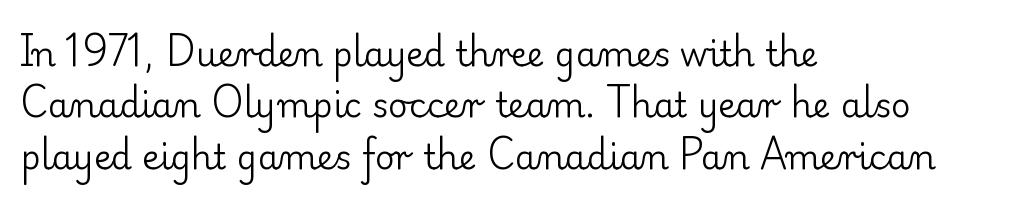
Q: Is the text bold? A: No.
Q: Is the text italic (slanted)? A: No, it is upright.
Q: Is the typeface a serif or a sans-serif typeface? A: Serif.
Q: Is the text underlined? A: No.
Q: How is the paragraph aligned? A: Left-aligned.
Q: Is the spacing between letters normal or unusually wide? A: Normal.
Q: Is the spacing between lines tight, normal or loose? A: Normal.
Q: Width (condensed, normal, or wide)? A: Normal.
Q: Stroke contrast? A: Low.
Q: x-height? A: Small.
Q: Monospaced? A: No.
